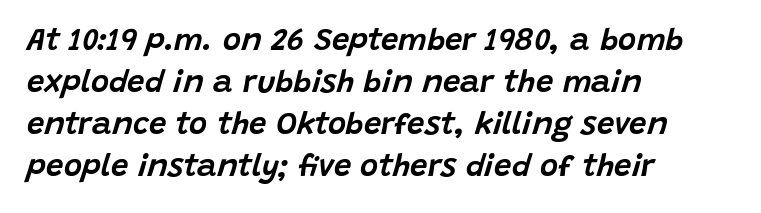
Q: Is the text italic (slanted)? A: Yes, it leans right by about 15 degrees.
Q: Is the text underlined? A: No.
Q: How is the paragraph aligned? A: Left-aligned.
Q: Is the spacing between letters normal or unusually wide? A: Normal.
Q: Is the spacing between lines tight, normal or loose? A: Normal.
Q: Width (condensed, normal, or wide)? A: Normal.
Q: Stroke contrast? A: Low.
Q: x-height? A: Large.
Q: Monospaced? A: No.
